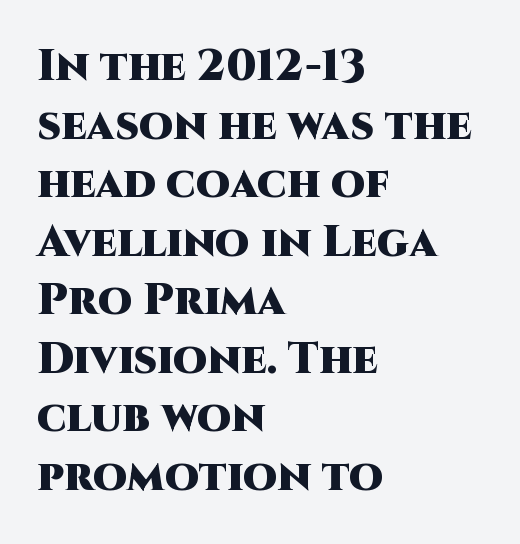
Q: Is the text bold? A: Yes.
Q: Is the text italic (slanted)? A: No, it is upright.
Q: Is the typeface a serif or a sans-serif typeface? A: Sans-serif.
Q: Is the text underlined? A: No.
Q: How is the paragraph aligned? A: Left-aligned.
Q: Is the spacing between letters normal or unusually wide? A: Normal.
Q: Is the spacing between lines tight, normal or loose? A: Normal.
Q: Width (condensed, normal, or wide)? A: Normal.
Q: Stroke contrast? A: High.
Q: x-height? A: Large.
Q: Monospaced? A: No.
